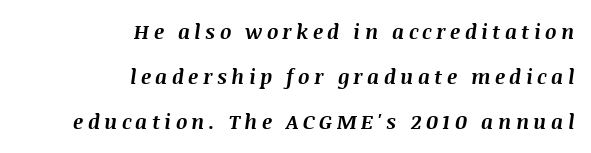
The image shows 20 px bold type, italic (leaning right); set right-aligned, loose line spacing (2.26x), unusually wide letter spacing (+0.22 em), not underlined.
